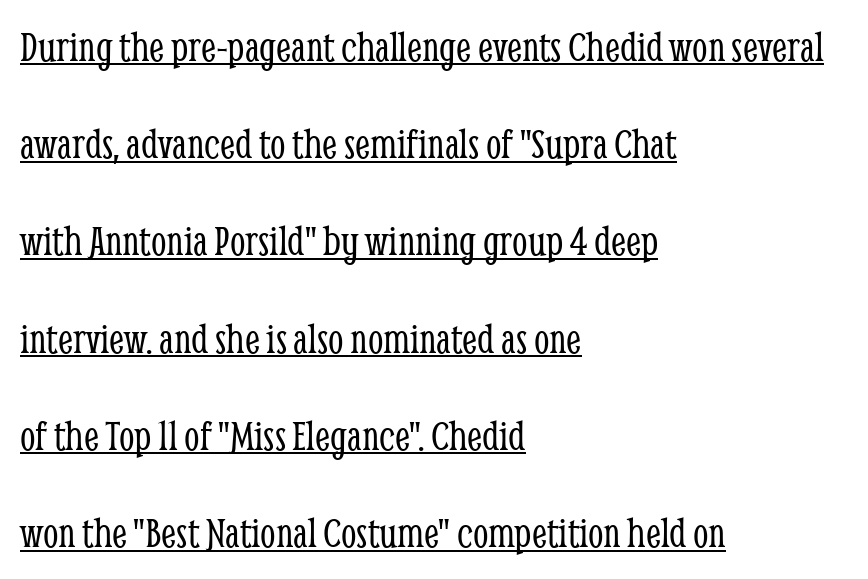
The lines in this sample share a left origin and differ only in where they stop. Note the varied advance widths — an 'i' is clearly narrower than an 'm'. Baseline-to-baseline distance is far greater than the letter height. The cut favours lightness, reaching ordinary text weight at its darkest. A baseline rule has been typeset under these characters. Small tapered or slab feet sit at the stroke ends, so this counts as serif.
